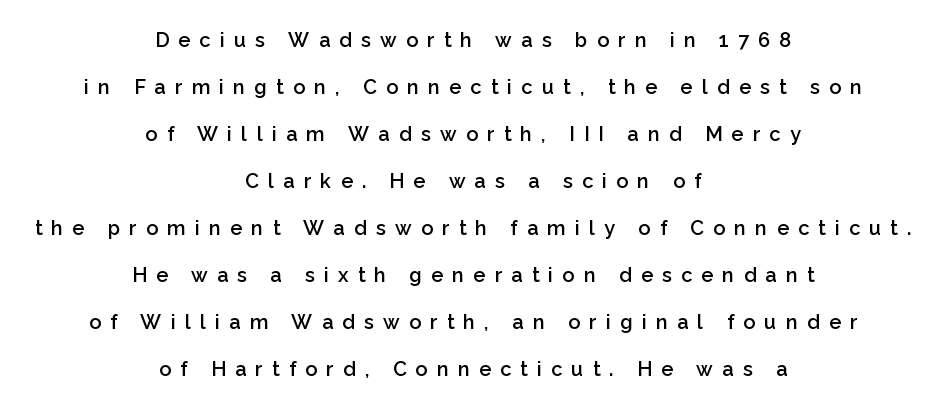
{"italic": "no", "bold": "semi", "underline": "no", "align": "center", "line_spacing": "loose", "line_spacing_ratio": 2.35, "letter_spacing": "wide", "letter_spacing_em": 0.46, "glyph_px": 20}
